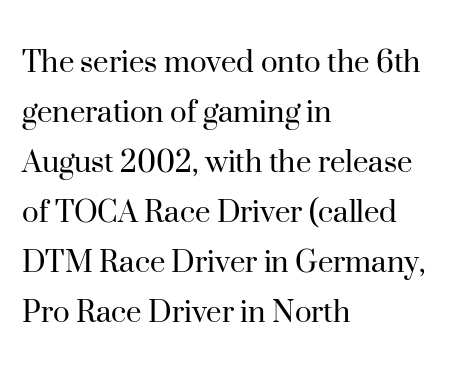
Caption: multi-line text, flush left, ragged right. Words appear dense and cohesive because spacing is normal. This sample keeps an unexceptional amount of space between lines. Posture: upright roman. The baseline area is clear. The face used here is proportionally spaced, like ordinary book or web type.
